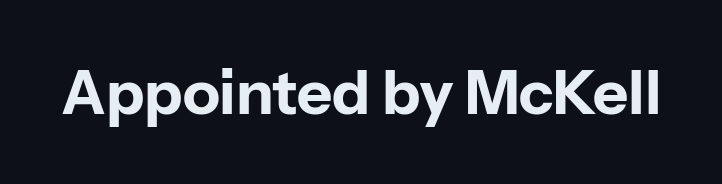
This sample uses plain, unmodified letter spacing. Bold? Absolutely — the strokes are thick and heavy. Note: no serifs on the glyphs. The type sits square on the baseline with zero lean. Plain, unruled lines of type.
